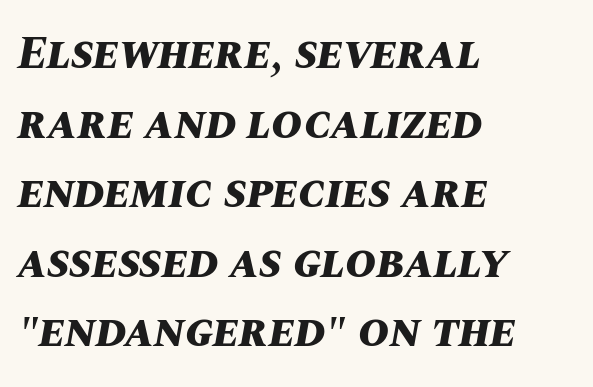
The text block is weighted toward the left margin, trailing off unevenly rightward. Typographic density is high because the face is bold. The letters are slanted; this is an italic face. This sample has the flowing, uneven cadence of proportional lettering. Does extra space separate the letters? No, they use regular spacing.
